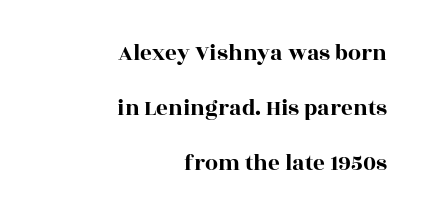
The image shows 23 px text type, upright; set right-aligned, loose line spacing (2.39x), normal letter spacing, not underlined.
